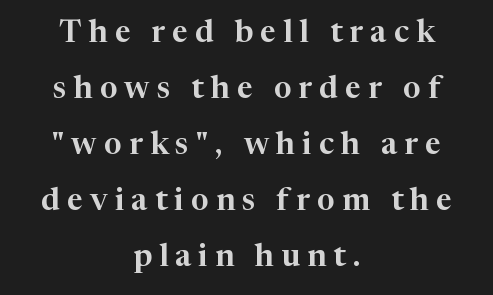
Note: serifs present on the glyphs. Plain, unruled lines of type. A typesetter would call this proportional, since set widths differ per character. Students, note that the glyphs here are deliberately spaced far apart.
